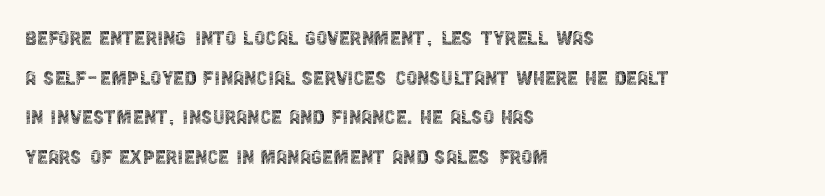
No italicization has been applied; the sample stays upright. Which margin do the lines hug? The left one — the right edge is uneven. Interline gaps are of average width in this sample. Descender tails drop into unmarked territory.
